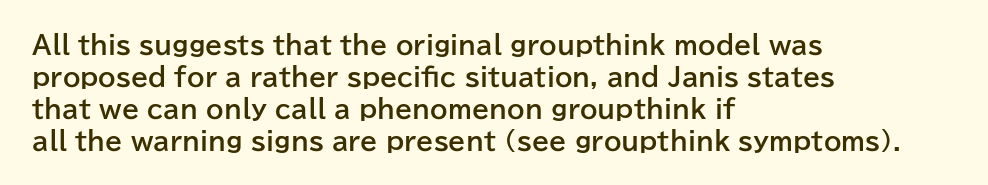
The typesetter chose a ragged-right arrangement here. The line texture is even and compact thanks to regular tracking. Summary of weight: heavy, a full bold. Vertically, the passage feels balanced, rows spaced as you'd expect. In terms of posture, this sample is upright.
